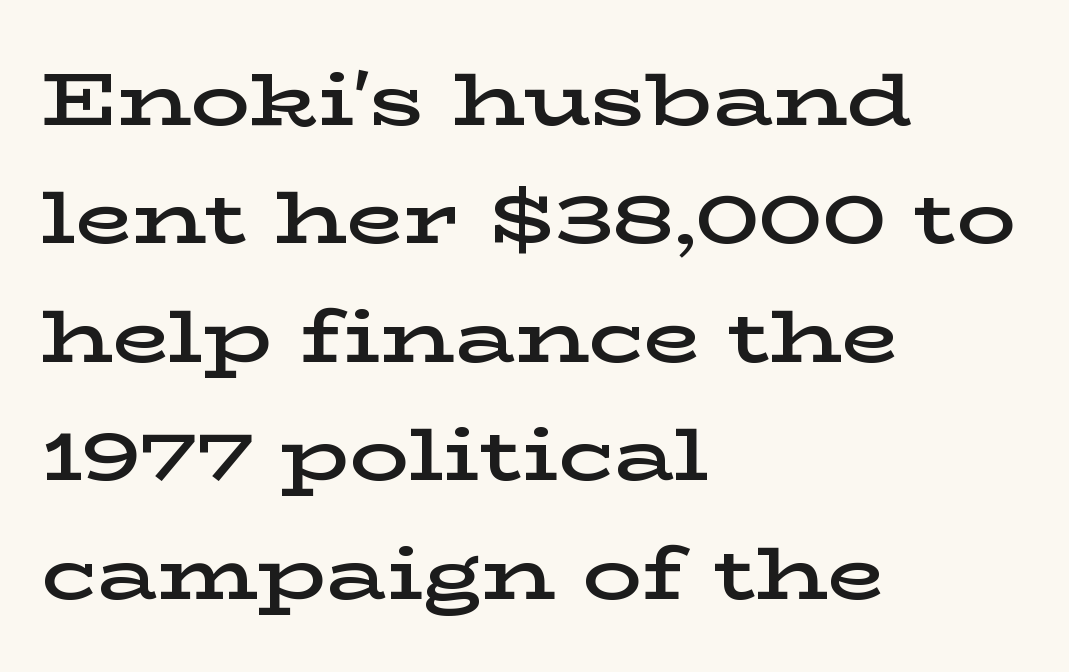
Q: Is the text bold? A: Semi-bold.
Q: Is the text italic (slanted)? A: No, it is upright.
Q: Is the typeface a serif or a sans-serif typeface? A: Serif.
Q: Is the text underlined? A: No.
Q: How is the paragraph aligned? A: Left-aligned.
Q: Is the spacing between letters normal or unusually wide? A: Normal.
Q: Is the spacing between lines tight, normal or loose? A: Normal.
Q: Width (condensed, normal, or wide)? A: Wide.
Q: Stroke contrast? A: Low.
Q: x-height? A: Medium.
Q: Monospaced? A: No.
